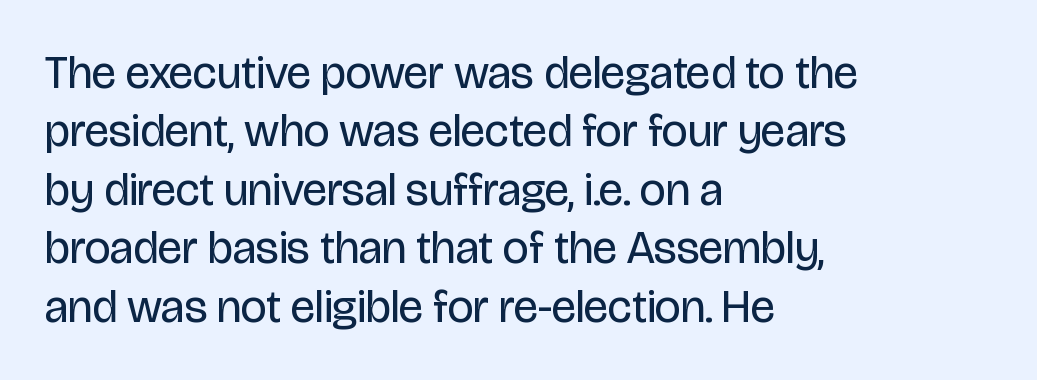
The image shows 46 px regular-weight, condensed sans-serif type, upright; set left-aligned, normal line spacing (1.27x), normal letter spacing, not underlined; low stroke contrast and a large x-height.
